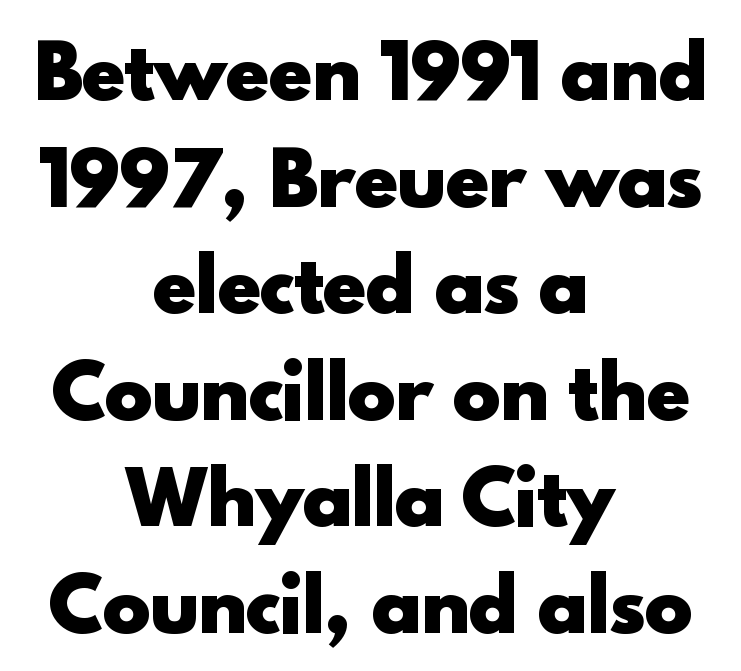
The tracking reads as untouched default to a designer's eye. Each letter's strokes conclude bluntly, with no projecting serifs. The rows are spaced the way most documents space them. Its strokes are broad and dark, the hallmark of bold type. The rendering positions every line midway between the sides.
